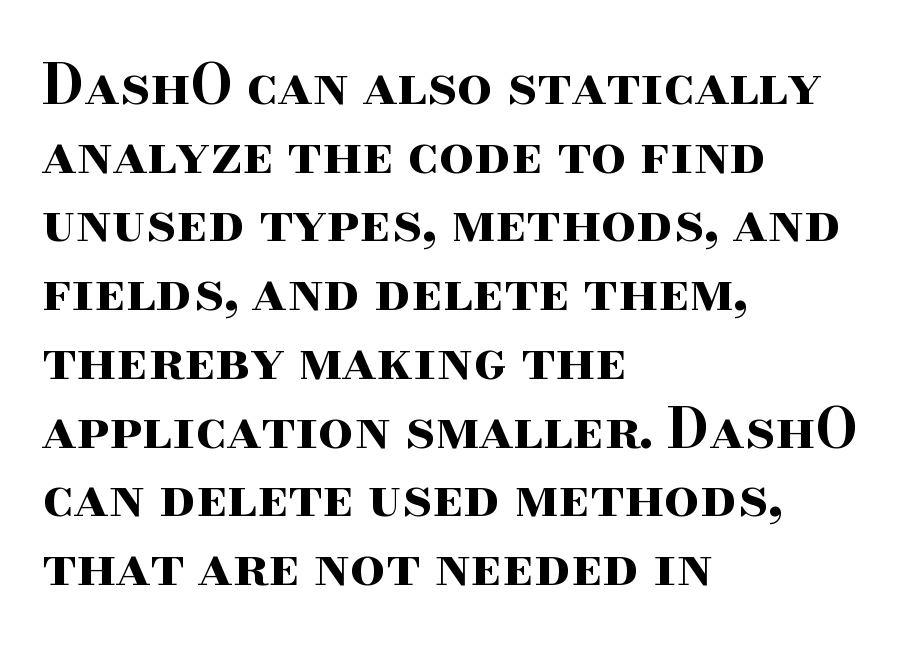
{"serif": "yes", "italic": "no", "bold": "yes", "weight": "bold", "width": "wide", "stroke_contrast": "high", "x_height": "small", "monospaced": "no", "underline": "no", "align": "left", "line_spacing": "normal", "line_spacing_ratio": 1.25, "letter_spacing": "normal", "letter_spacing_em": 0.0, "glyph_px": 55}
